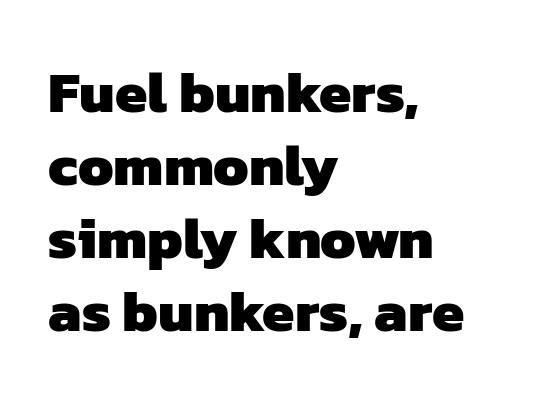
Q: Is the text bold? A: Yes.
Q: Is the typeface a serif or a sans-serif typeface? A: Sans-serif.
Q: Is the text underlined? A: No.
Q: How is the paragraph aligned? A: Left-aligned.
Q: Is the spacing between letters normal or unusually wide? A: Normal.
Q: Is the spacing between lines tight, normal or loose? A: Normal.
Q: Width (condensed, normal, or wide)? A: Normal.
Q: Stroke contrast? A: Low.
Q: x-height? A: Medium.
Q: Monospaced? A: No.
